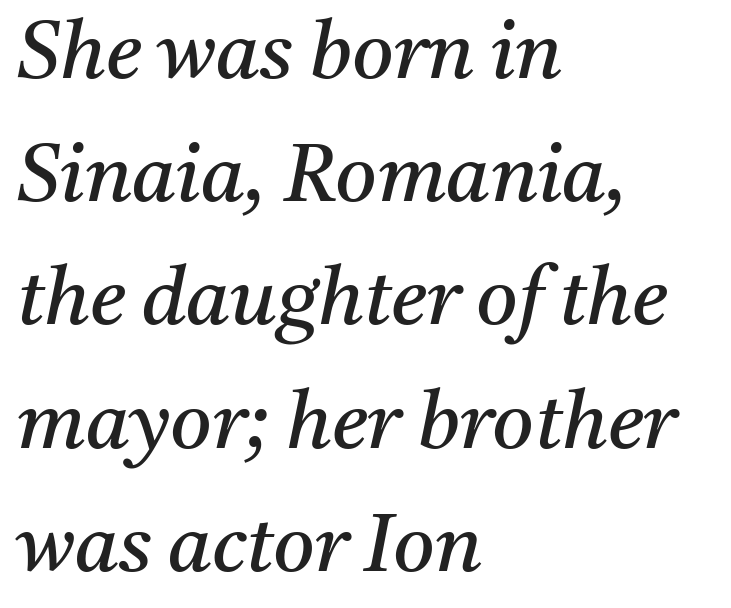
{"serif": "yes", "italic": "yes", "lean": "right", "slant_degrees": 11, "bold": "no", "weight": "regular", "width": "normal", "stroke_contrast": "medium", "x_height": "medium", "monospaced": "no", "underline": "no", "align": "left", "line_spacing": "normal", "line_spacing_ratio": 1.54, "letter_spacing": "normal", "letter_spacing_em": 0.0, "glyph_px": 80}
